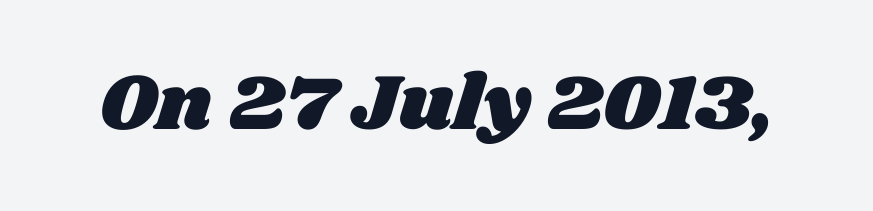
A typesetter would call this zero additional tracking. Here the designer chose a conventional face with non-uniform glyph widths. Bare-footed words on every line.
